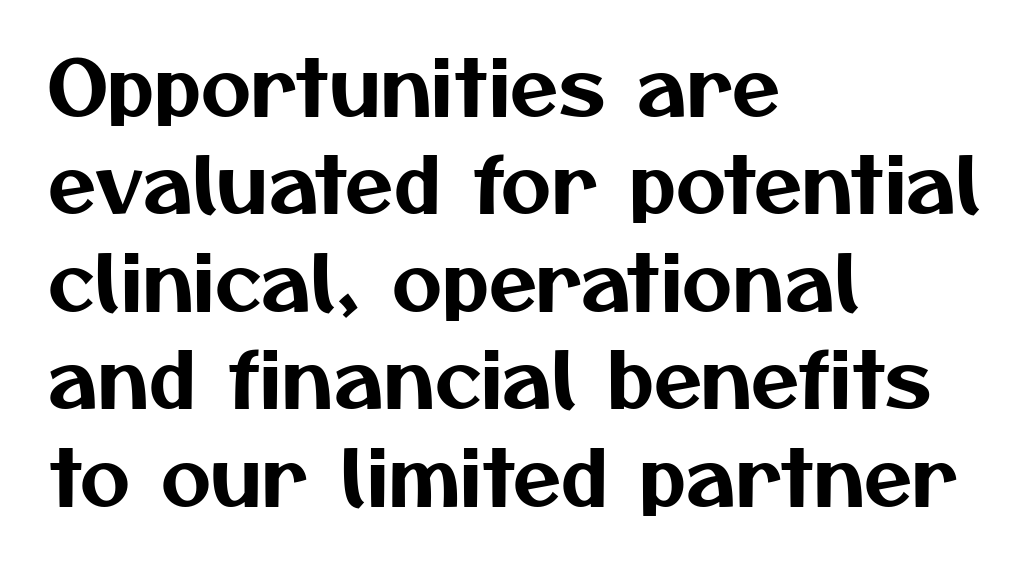
Q: Is the typeface a serif or a sans-serif typeface? A: Sans-serif.
Q: Is the text underlined? A: No.
Q: How is the paragraph aligned? A: Left-aligned.
Q: Is the spacing between letters normal or unusually wide? A: Normal.
Q: Is the spacing between lines tight, normal or loose? A: Normal.
Q: Width (condensed, normal, or wide)? A: Normal.
Q: Stroke contrast? A: Medium.
Q: x-height? A: Medium.
Q: Monospaced? A: No.
